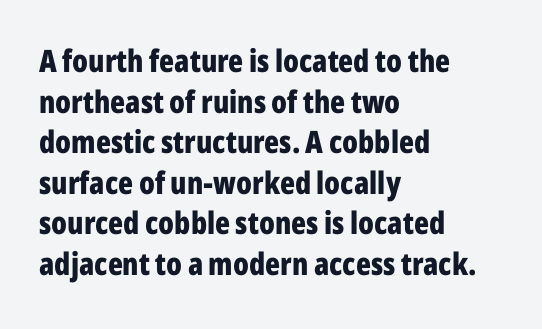
The image shows 31 px bold, condensed sans-serif type, upright; set left-aligned, normal line spacing (1.31x), normal letter spacing, not underlined; low stroke contrast and a medium x-height.
